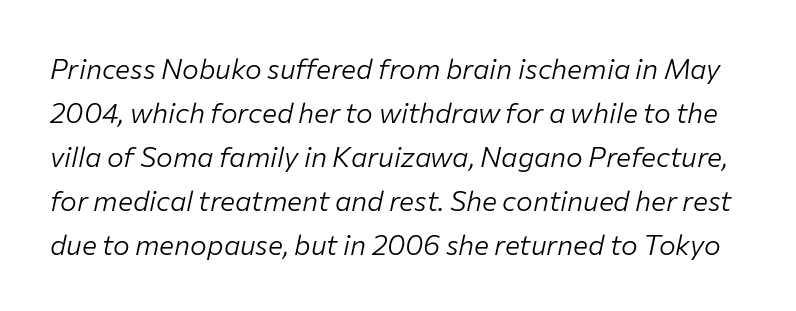
{"italic": "yes", "lean": "right", "slant_degrees": 12, "bold": "no", "weight": "light", "width": "normal", "stroke_contrast": "low", "x_height": "medium", "monospaced": "no", "underline": "no", "line_spacing": "normal", "line_spacing_ratio": 1.57, "letter_spacing": "normal", "letter_spacing_em": 0.0, "glyph_px": 28}
